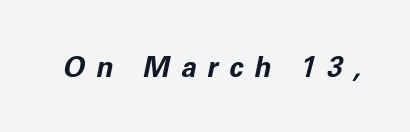
Q: Is the text bold? A: Yes.
Q: Is the text italic (slanted)? A: Yes, it leans right by about 11 degrees.
Q: Is the text underlined? A: No.
Q: Is the spacing between letters normal or unusually wide? A: Unusually wide.
Q: Width (condensed, normal, or wide)? A: Normal.
Q: Stroke contrast? A: Low.
Q: x-height? A: Medium.
Q: Monospaced? A: No.
